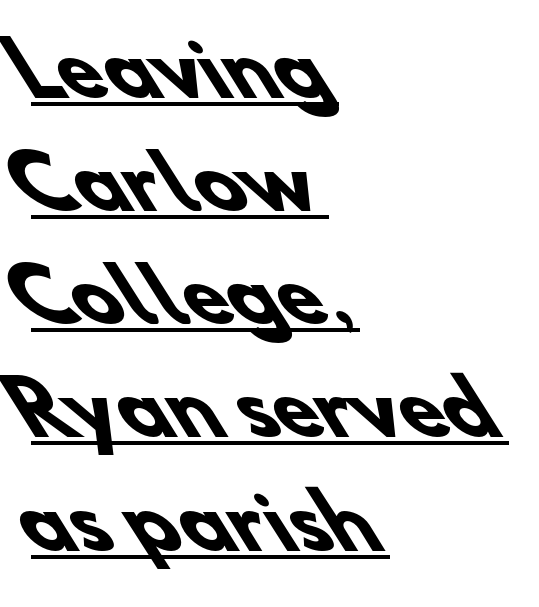
Standard letterfit; no display-style spreading of the glyphs. The rendering uses a bold face; every stroke is thick and dark. Do the characters align in a grid? No, the font is proportional. The passage is arranged the way most books set body copy — flush left. Stroke terminals: plain, sans-serif.
